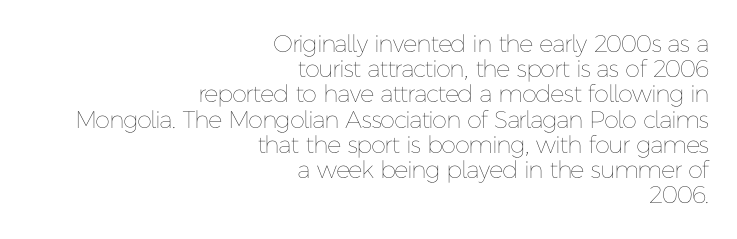
Casual observation: everything's shoved over to the right. Leading: reduced. Tall strokes in this sample are plumb rather than angled. Observe the ordinary spacing: letters are neighbours, not strangers. Unbolded letterforms with no extra heft. Any mark beneath the type? The region is blank.
